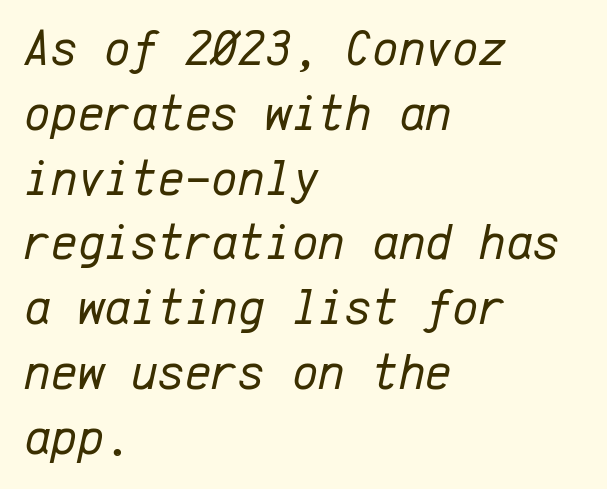
Q: Is the text bold? A: No.
Q: Is the text italic (slanted)? A: Yes, it leans right by about 12 degrees.
Q: Is the text underlined? A: No.
Q: How is the paragraph aligned? A: Left-aligned.
Q: Is the spacing between letters normal or unusually wide? A: Normal.
Q: Is the spacing between lines tight, normal or loose? A: Normal.
Q: Width (condensed, normal, or wide)? A: Normal.
Q: Stroke contrast? A: Low.
Q: x-height? A: Medium.
Q: Monospaced? A: Yes.
